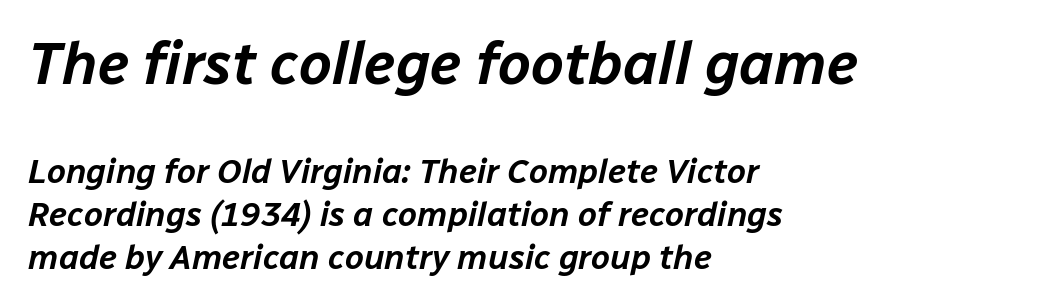
Q: Is the text italic (slanted)? A: Yes, it leans right by about 12 degrees.
Q: Is the text underlined? A: No.
Q: How is the paragraph aligned? A: Left-aligned.
Q: Is the spacing between letters normal or unusually wide? A: Normal.
Q: Is the spacing between lines tight, normal or loose? A: Normal.
Q: Which block of text is set in a larger size, the first (top) or the second (bottom)? A: The first (top) one.
Q: Width (condensed, normal, or wide)? A: Normal.
Q: Stroke contrast? A: Low.
Q: x-height? A: Medium.
Q: Monospaced? A: No.
